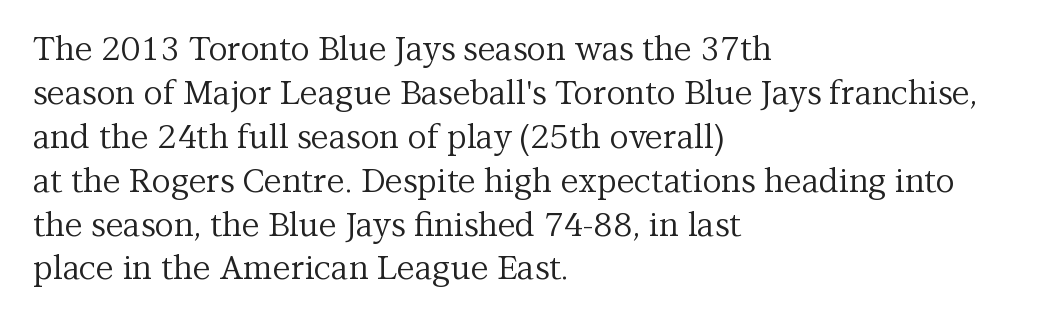
The image shows 33 px regular-weight serif type, upright; set left-aligned, normal line spacing (1.33x), normal letter spacing, not underlined; medium stroke contrast and a medium x-height.
